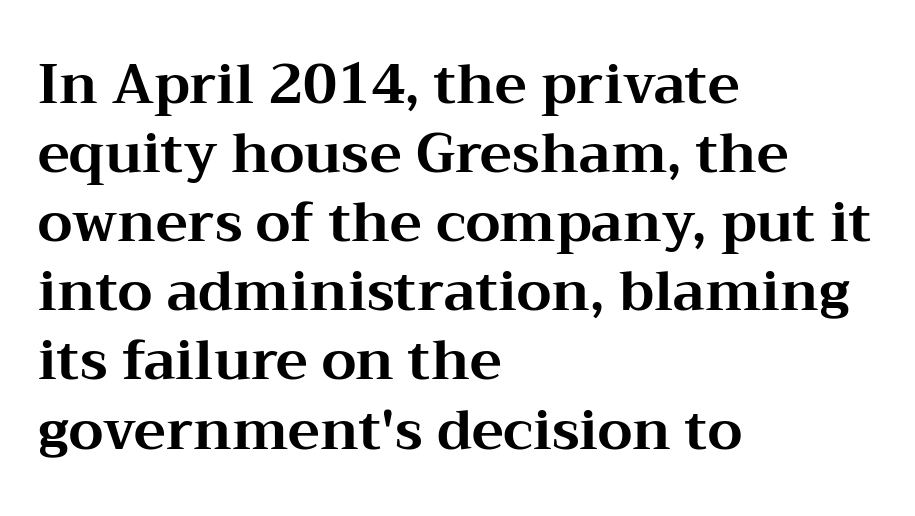
The words here are not underlined. Baseline-to-baseline distance is the conventional proportion of letter height. The font's upright variant was chosen for this text. The line texture is even and compact thanks to regular tracking. Strokes here are thick enough to call this a true bold. The type family on display is of the serif kind.
